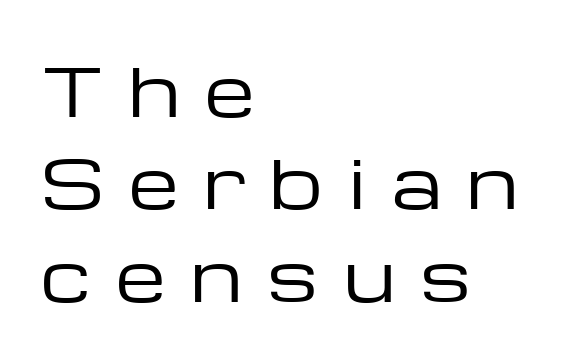
The image shows 65 px regular-weight, wide sans-serif type, upright; set left-aligned, normal line spacing (1.42x), unusually wide letter spacing (+0.39 em), not underlined; low stroke contrast and a medium x-height.
